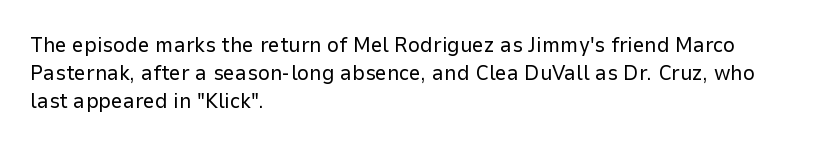
Q: Is the text bold? A: No.
Q: Is the text italic (slanted)? A: No, it is upright.
Q: Is the text underlined? A: No.
Q: How is the paragraph aligned? A: Left-aligned.
Q: Is the spacing between letters normal or unusually wide? A: Normal.
Q: Is the spacing between lines tight, normal or loose? A: Normal.
